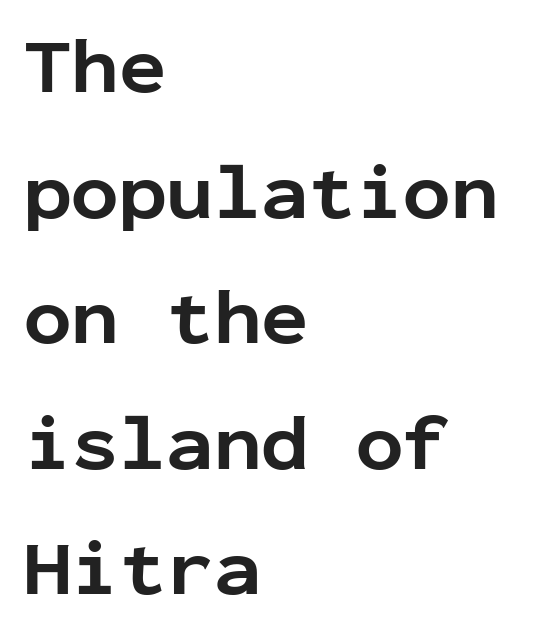
Q: Is the text bold? A: Yes.
Q: Is the text italic (slanted)? A: No, it is upright.
Q: Is the typeface a serif or a sans-serif typeface? A: Sans-serif.
Q: Is the text underlined? A: No.
Q: How is the paragraph aligned? A: Left-aligned.
Q: Is the spacing between letters normal or unusually wide? A: Normal.
Q: Is the spacing between lines tight, normal or loose? A: Normal.
Q: Width (condensed, normal, or wide)? A: Normal.
Q: Stroke contrast? A: Low.
Q: x-height? A: Medium.
Q: Monospaced? A: Yes.
